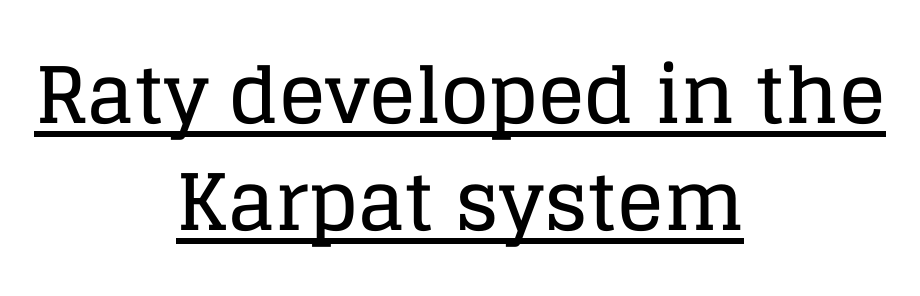
Note: serifs present on the glyphs. The lettering stays uniformly vertical, giving the passage a roman look. Nobody touched the tracking dial on this one. Each new line begins a customary step beneath the previous one. The face used here is proportionally spaced, like ordinary book or web type. A typographer would call this underscored text.
